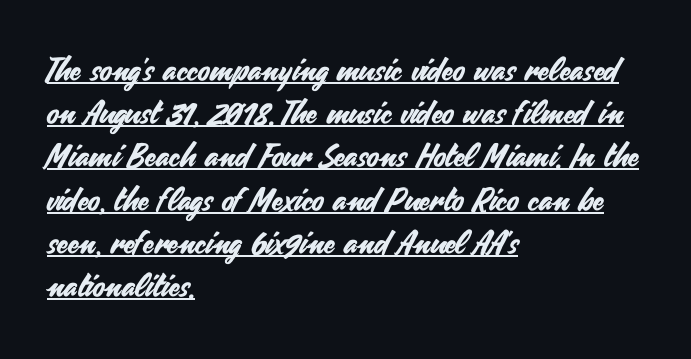
How would I describe the line gaps? Plain and ordinary. Serifs: no, the terminals of the letterforms are clean. This rendering leaves character spacing at its baseline value.
